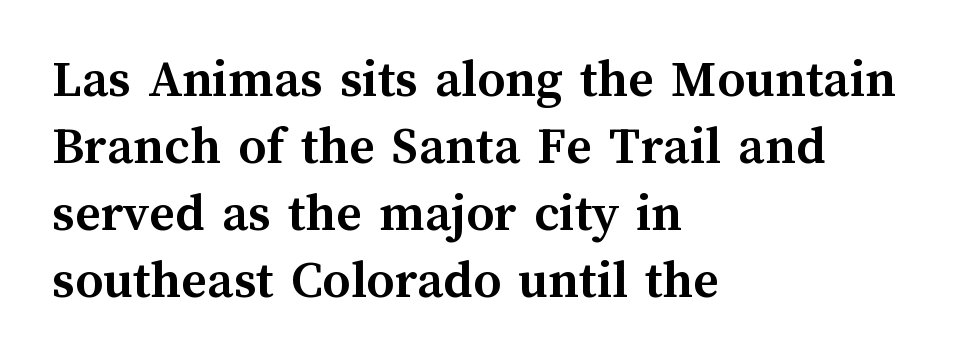
Q: Is the text bold? A: Yes.
Q: Is the text italic (slanted)? A: No, it is upright.
Q: Is the text underlined? A: No.
Q: How is the paragraph aligned? A: Left-aligned.
Q: Is the spacing between letters normal or unusually wide? A: Normal.
Q: Width (condensed, normal, or wide)? A: Normal.
Q: Stroke contrast? A: Medium.
Q: x-height? A: Medium.
Q: Monospaced? A: No.
